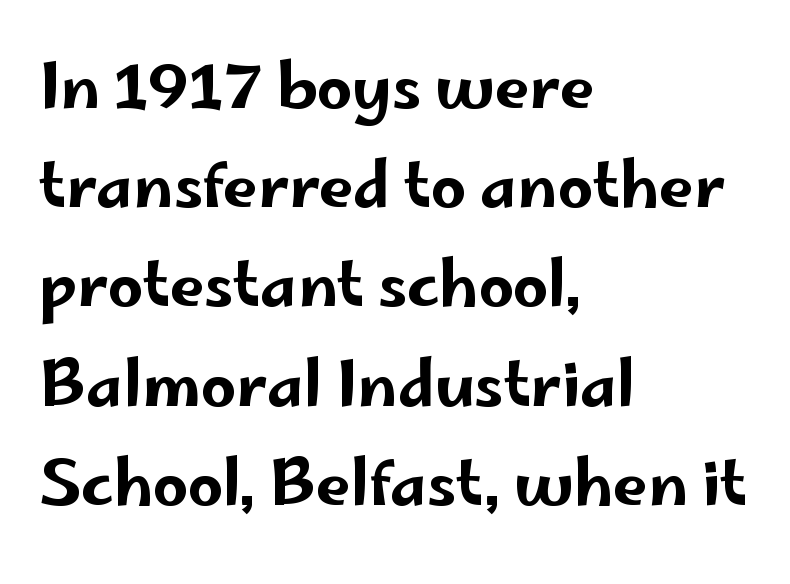
The image shows 62 px wide sans-serif type, upright; set left-aligned, normal line spacing (1.6x), normal letter spacing, not underlined; low stroke contrast and a small x-height.
